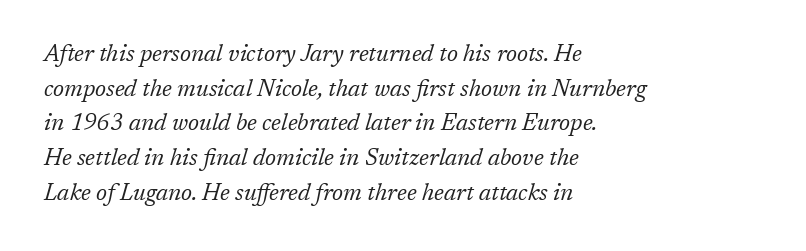
The image shows 23 px text type, italic (leaning right); set left-aligned, normal line spacing (1.51x), normal letter spacing, not underlined.
